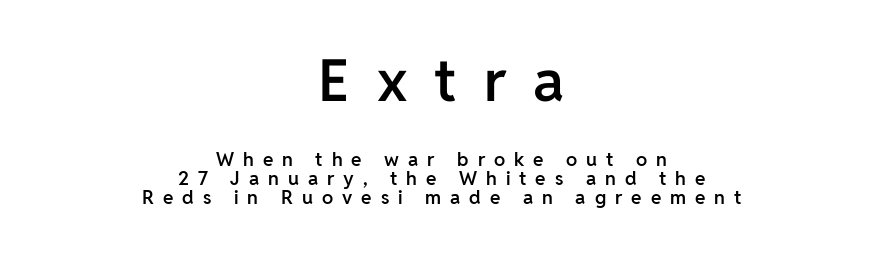
{"serif": "no", "italic": "no", "bold": "semi", "weight": "semibold", "width": "normal", "stroke_contrast": "low", "x_height": "medium", "monospaced": "no", "underline": "no", "align": "center", "line_spacing": "tight", "line_spacing_ratio": 1.0, "letter_spacing": "wide", "letter_spacing_em": 0.47, "larger_block": "first", "size_ratio": 3.05, "glyph_px": 58}
